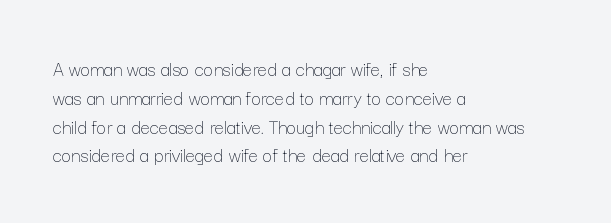
Q: Is the text bold? A: No.
Q: Is the text italic (slanted)? A: No, it is upright.
Q: Is the text underlined? A: No.
Q: How is the paragraph aligned? A: Left-aligned.
Q: Is the spacing between letters normal or unusually wide? A: Normal.
Q: Is the spacing between lines tight, normal or loose? A: Normal.
